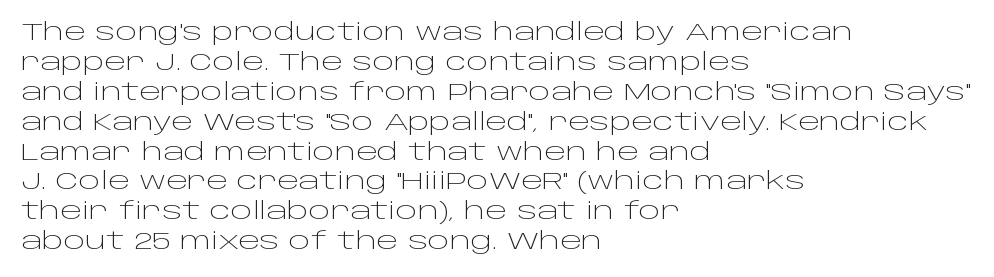
The image shows 23 px text type, upright; set left-aligned, normal line spacing (1.3x), normal letter spacing, not underlined.
